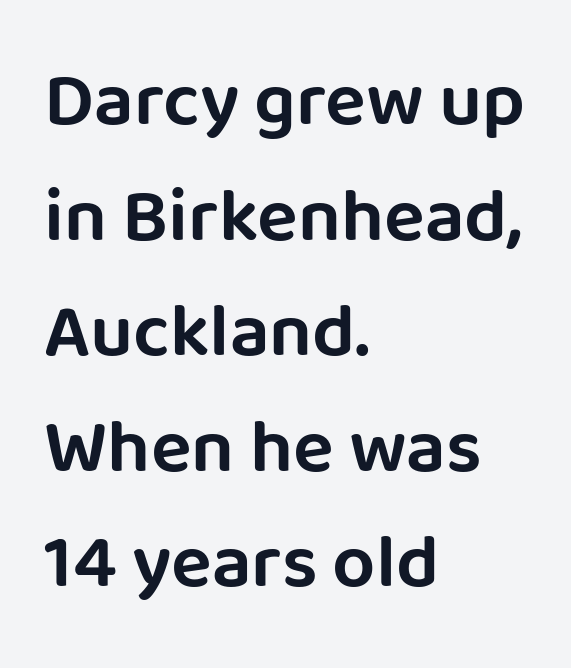
Q: Is the text italic (slanted)? A: No, it is upright.
Q: Is the typeface a serif or a sans-serif typeface? A: Sans-serif.
Q: Is the text underlined? A: No.
Q: How is the paragraph aligned? A: Left-aligned.
Q: Is the spacing between letters normal or unusually wide? A: Normal.
Q: Is the spacing between lines tight, normal or loose? A: Normal.
Q: Width (condensed, normal, or wide)? A: Normal.
Q: Stroke contrast? A: Low.
Q: x-height? A: Large.
Q: Monospaced? A: No.
